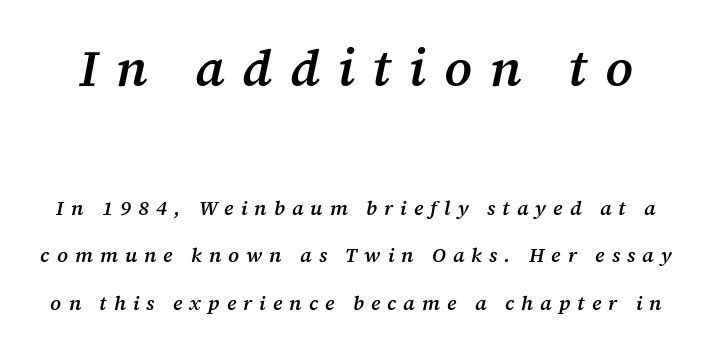
The image shows 51 px semibold serif type, italic (leaning right); set loose line spacing (2.36x), unusually wide letter spacing (+0.35 em), not underlined; the first (top) block is 2.55x larger; medium stroke contrast and a medium x-height.
